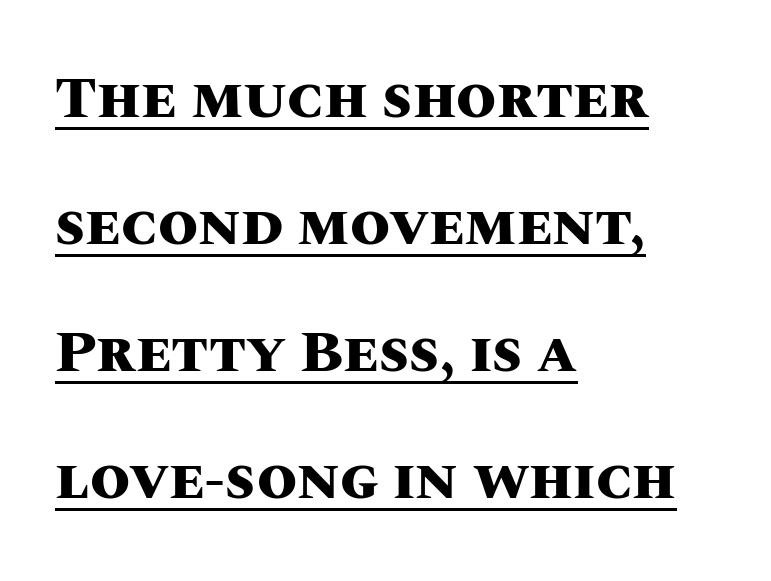
Q: Is the text bold? A: Yes.
Q: Is the text italic (slanted)? A: No, it is upright.
Q: Is the text underlined? A: Yes.
Q: How is the paragraph aligned? A: Left-aligned.
Q: Is the spacing between letters normal or unusually wide? A: Normal.
Q: Is the spacing between lines tight, normal or loose? A: Loose.
Q: Width (condensed, normal, or wide)? A: Normal.
Q: Stroke contrast? A: Medium.
Q: x-height? A: Large.
Q: Monospaced? A: No.
